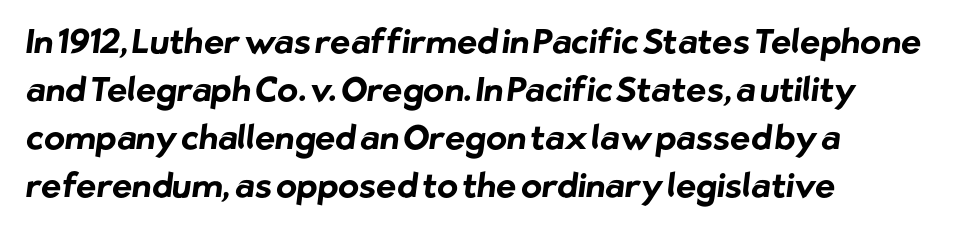
Caption: multi-line text, flush left, ragged right. How are the letters spaced? Ordinarily, with no added tracking. Horizontal bands of white between lines are of average thickness. A full-strength bold gives these letters their thick strokes.
